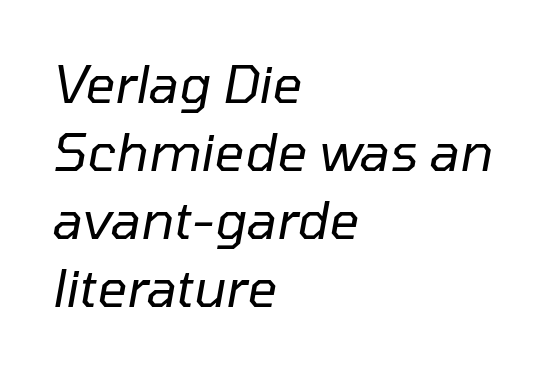
{"italic": "yes", "lean": "right", "slant_degrees": 10, "bold": "no", "weight": "regular", "width": "normal", "stroke_contrast": "low", "x_height": "medium", "monospaced": "no", "underline": "no", "align": "left", "line_spacing": "normal", "line_spacing_ratio": 1.31, "letter_spacing": "normal", "letter_spacing_em": 0.0, "glyph_px": 52}
